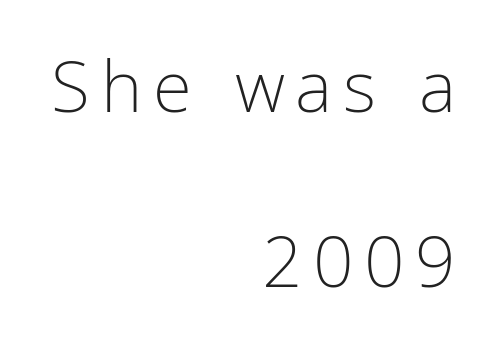
A light-to-regular cut is what we see here. Notice the wide empty band between every row — that's loose leading. Ordinary non-slanted type is in use. Typeset ragged left — the right edge is the straight one.
